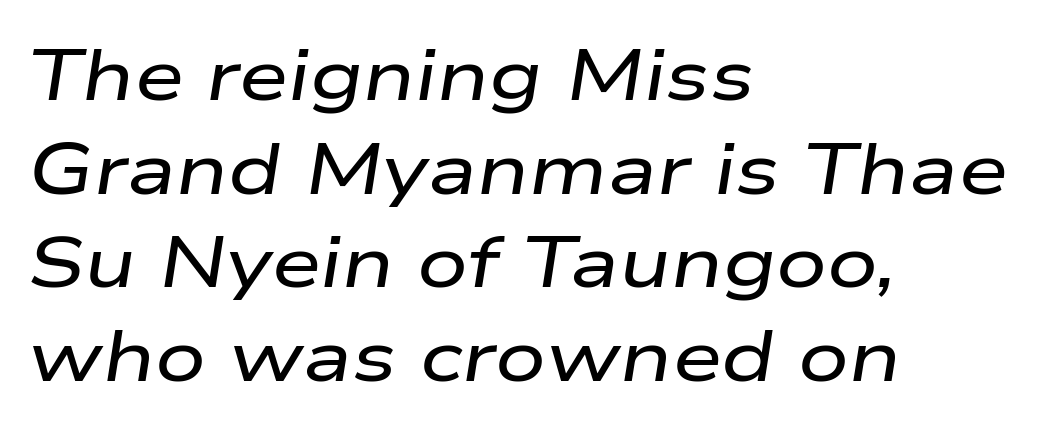
{"italic": "yes", "lean": "right", "slant_degrees": 9, "width": "wide", "stroke_contrast": "low", "x_height": "medium", "monospaced": "no", "underline": "no", "align": "left", "line_spacing": "normal", "line_spacing_ratio": 1.32, "letter_spacing": "normal", "letter_spacing_em": 0.0, "glyph_px": 71}
